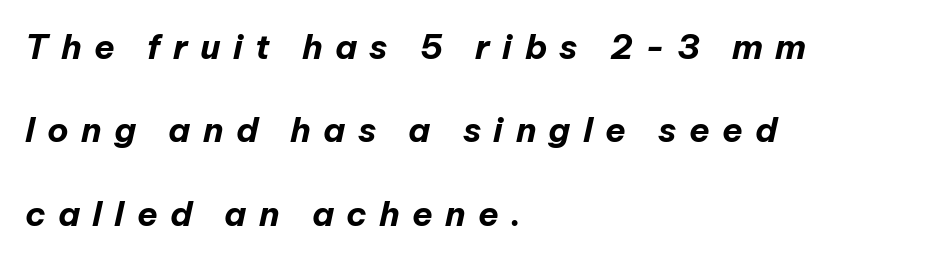
The image shows 34 px bold type, italic (leaning right); set left-aligned, loose line spacing (2.45x), unusually wide letter spacing (+0.36 em), not underlined; low stroke contrast and a medium x-height.
